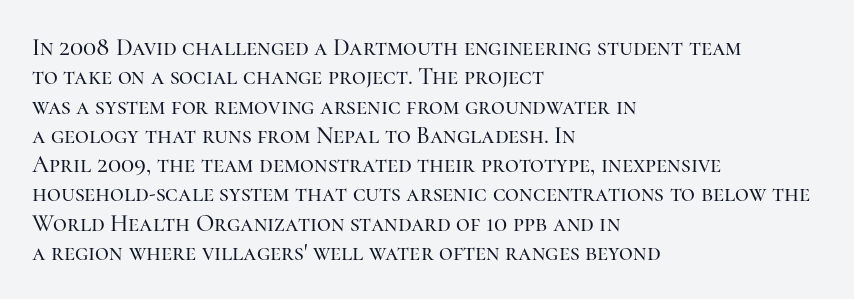
The image shows 24 px text type, upright; set left-aligned, line spacing 1.22x, normal letter spacing, not underlined.
